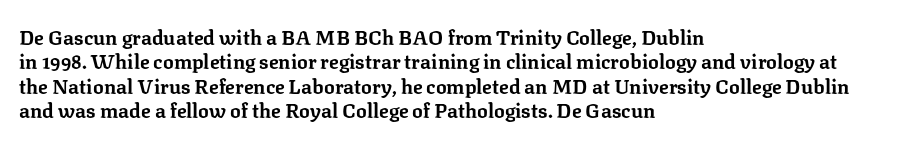
The image shows 20 px bold type, upright; set left-aligned, line spacing 1.22x, normal letter spacing, not underlined.
